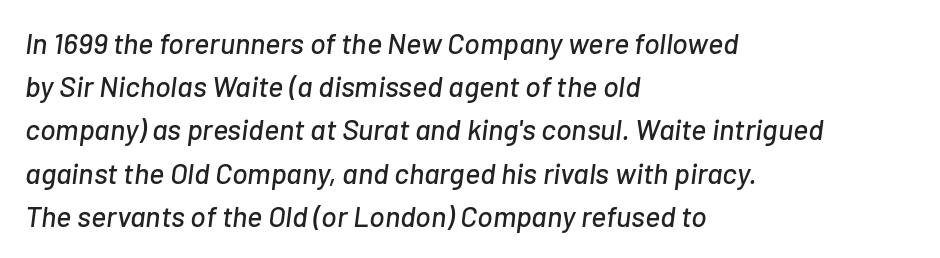
{"italic": "yes", "lean": "right", "slant_degrees": 7, "width": "normal", "stroke_contrast": "low", "x_height": "medium", "monospaced": "no", "underline": "no", "align": "left", "line_spacing": "normal", "line_spacing_ratio": 1.49, "letter_spacing": "normal", "letter_spacing_em": 0.0, "glyph_px": 29}
